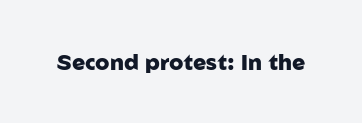
Q: Is the text bold? A: Yes.
Q: Is the text italic (slanted)? A: No, it is upright.
Q: Is the text underlined? A: No.
Q: Is the spacing between letters normal or unusually wide? A: Normal.
